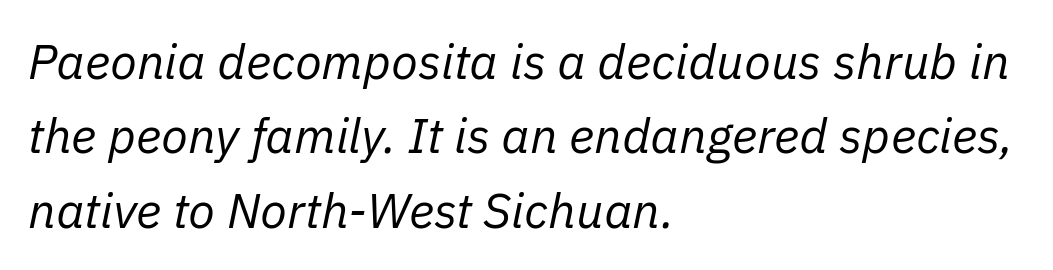
Quick note: italic. Look at the tracking — it's just the regular setting, nothing added. Does the copy run flush right? No — it runs flush left. The weight would be labelled regular, book, light, or lighter still.
